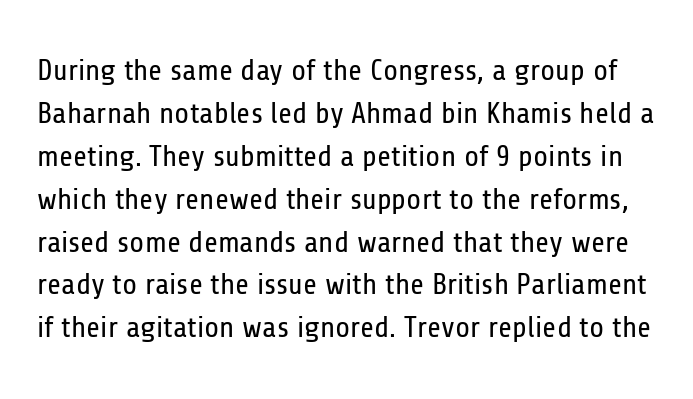
The glyphs are unaccompanied by any horizontal stroke below them. Looks like regular typesetting: each glyph gets only the width it needs. No extra tracking has been applied to these lines. Posture: upright roman. Stems here are at most as thick as an everyday book face. Note: no serifs on the glyphs.
